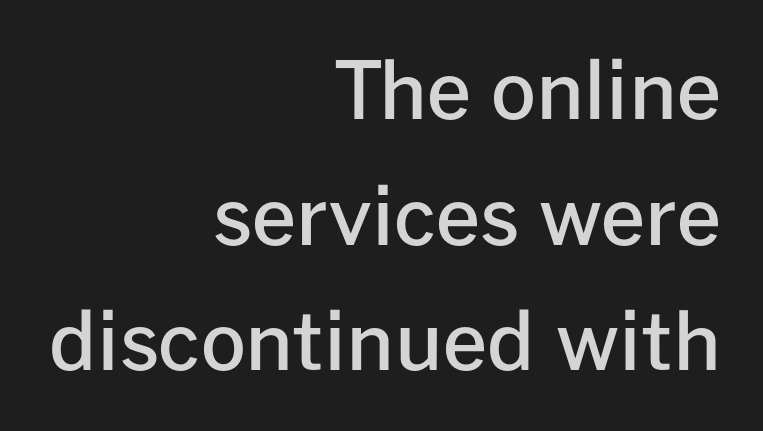
Nobody touched the tracking dial on this one. Students, this is semibold: more ink than regular, less than bold. Notice how descenders clear the ascenders below comfortably — that's standard leading. Stroke terminals: plain, sans-serif.
